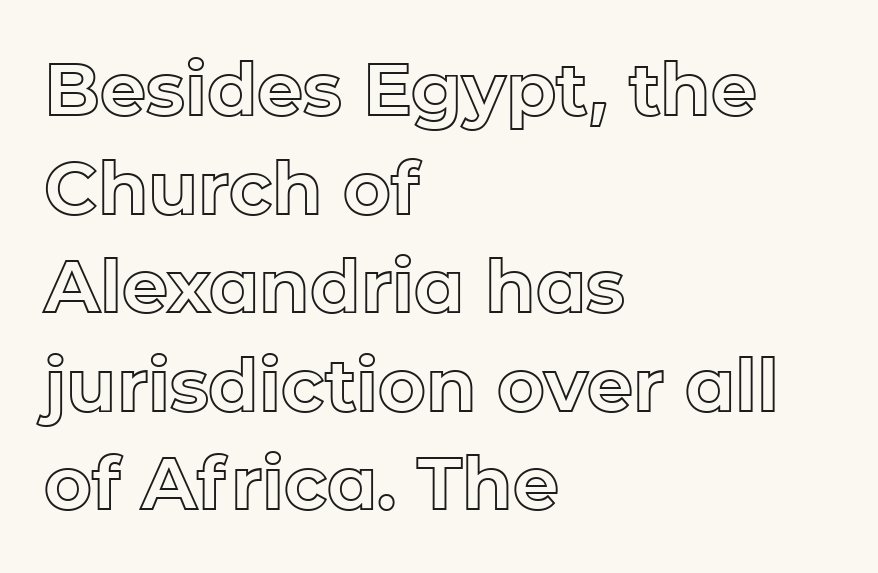
The type is set solid horizontally, with unmodified tracking. Compared with typical paragraphs, the rows here are spaced about the same. Vertical strokes here are truly vertical. Underline: absent. This sample has the flowing, uneven cadence of proportional lettering.
